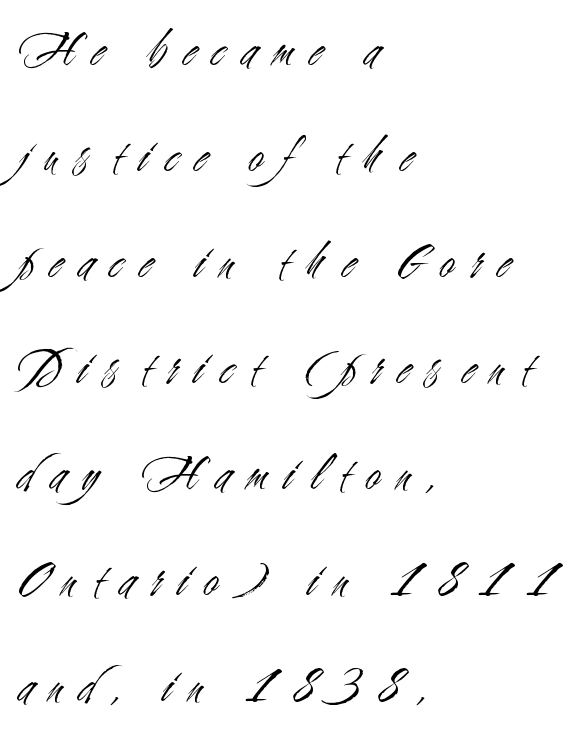
The image shows 53 px light, condensed sans-serif type; set left-aligned, loose line spacing (2.0x), unusually wide letter spacing (+0.32 em), not underlined; medium stroke contrast and a small x-height.
